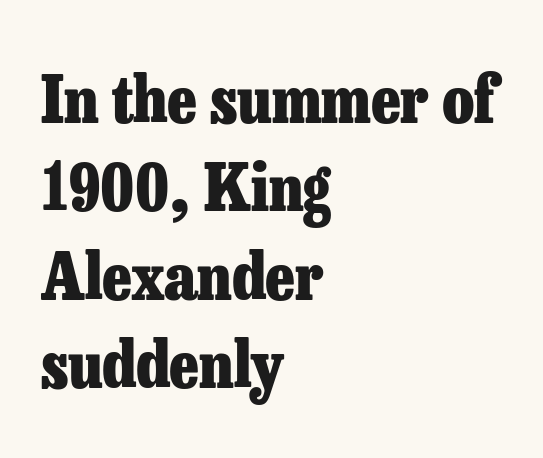
The image shows 65 px heavy serif type, upright; set left-aligned, normal line spacing (1.36x), normal letter spacing, not underlined; low stroke contrast and a medium x-height.
